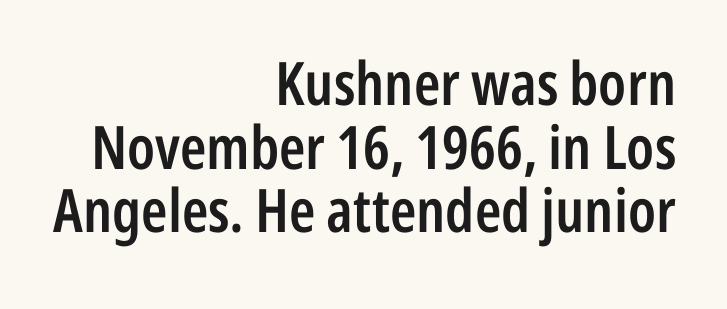
Q: Is the text bold? A: Semi-bold.
Q: Is the text italic (slanted)? A: No, it is upright.
Q: Is the typeface a serif or a sans-serif typeface? A: Sans-serif.
Q: Is the text underlined? A: No.
Q: How is the paragraph aligned? A: Right-aligned.
Q: Is the spacing between letters normal or unusually wide? A: Normal.
Q: Is the spacing between lines tight, normal or loose? A: Tight.
Q: Width (condensed, normal, or wide)? A: Condensed.
Q: Stroke contrast? A: Low.
Q: x-height? A: Medium.
Q: Monospaced? A: No.
